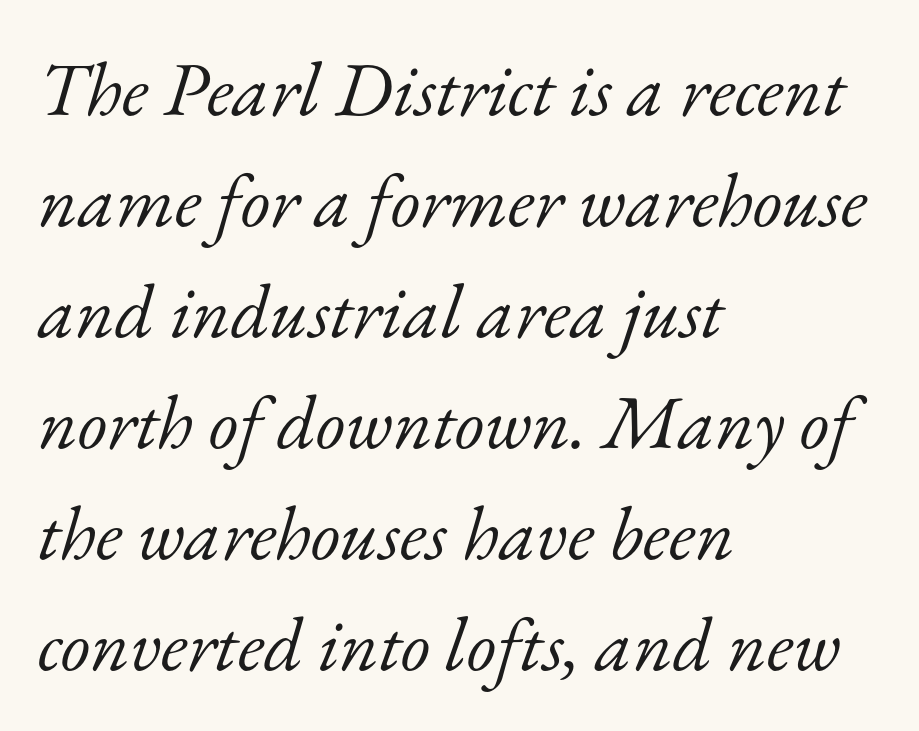
Q: Is the text bold? A: No.
Q: Is the text italic (slanted)? A: Yes, it leans right by about 17 degrees.
Q: Is the typeface a serif or a sans-serif typeface? A: Serif.
Q: Is the text underlined? A: No.
Q: How is the paragraph aligned? A: Left-aligned.
Q: Is the spacing between letters normal or unusually wide? A: Normal.
Q: Is the spacing between lines tight, normal or loose? A: Normal.
Q: Width (condensed, normal, or wide)? A: Normal.
Q: Stroke contrast? A: Low.
Q: x-height? A: Small.
Q: Monospaced? A: No.
